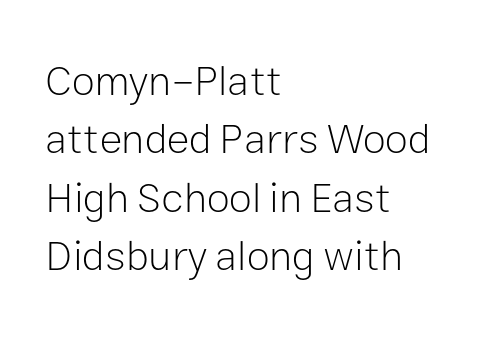
Q: Is the text bold? A: No.
Q: Is the text italic (slanted)? A: No, it is upright.
Q: Is the typeface a serif or a sans-serif typeface? A: Sans-serif.
Q: Is the text underlined? A: No.
Q: How is the paragraph aligned? A: Left-aligned.
Q: Is the spacing between letters normal or unusually wide? A: Normal.
Q: Is the spacing between lines tight, normal or loose? A: Normal.
Q: Width (condensed, normal, or wide)? A: Normal.
Q: Stroke contrast? A: Low.
Q: x-height? A: Medium.
Q: Monospaced? A: No.
